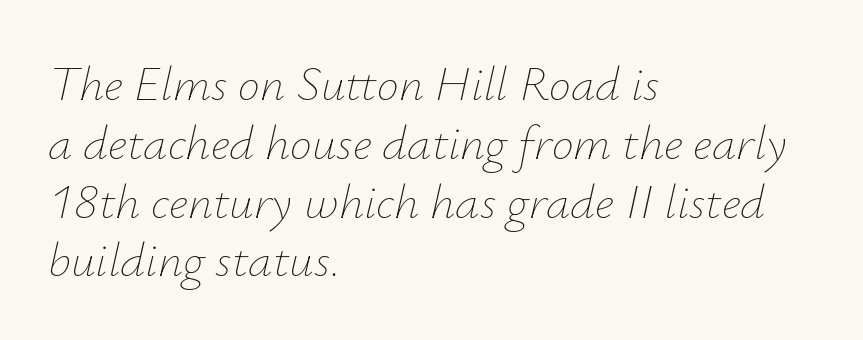
Q: Is the text bold? A: No.
Q: Is the text italic (slanted)? A: Yes, it leans right by about 12 degrees.
Q: Is the text underlined? A: No.
Q: How is the paragraph aligned? A: Left-aligned.
Q: Is the spacing between letters normal or unusually wide? A: Normal.
Q: Width (condensed, normal, or wide)? A: Normal.
Q: Stroke contrast? A: Low.
Q: x-height? A: Small.
Q: Monospaced? A: No.
